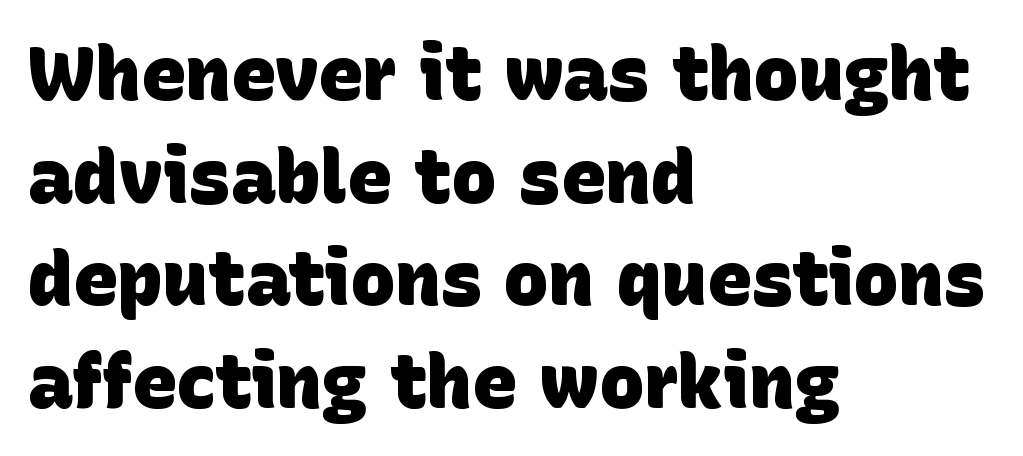
Is the block centered? No — it sits flush against the left margin. The characters look thick and weighty, a clear bold. Unlike a traditional serif, this face leaves its strokes unadorned. Looks like regular typesetting: each glyph gets only the width it needs. Evenly set lines give the paragraph a standard silhouette. Check the space under the baseline: it is left empty.
